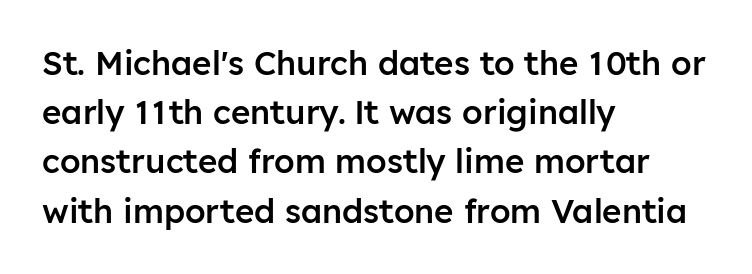
{"serif": "no", "italic": "no", "bold": "semi", "weight": "semibold", "width": "normal", "stroke_contrast": "low", "x_height": "medium", "monospaced": "no", "underline": "no", "align": "left", "line_spacing": "normal", "line_spacing_ratio": 1.49, "letter_spacing": "normal", "letter_spacing_em": 0.0, "glyph_px": 33}
